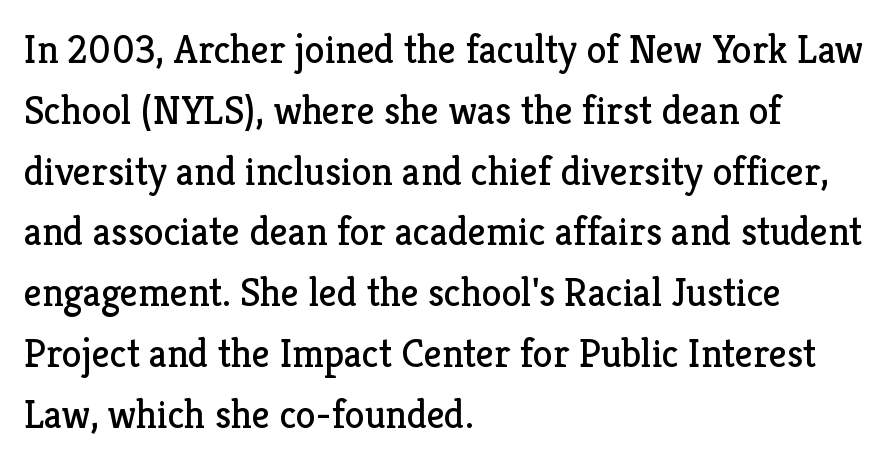
Letterform terminals end in serifs throughout the passage. Weight: in the light-to-regular range. The typesetter chose a ragged-right arrangement here. What's the leading like? Ordinary, nothing unusual. Each letter keeps its own natural width here, so spacing adapts to shape.
